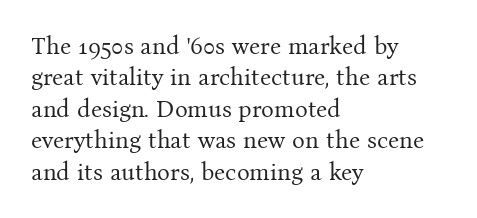
The image shows 24 px text type, upright; set left-aligned, normal line spacing (1.31x), normal letter spacing, not underlined.
